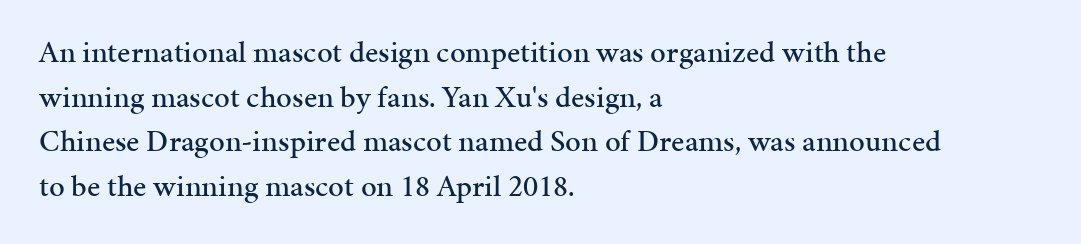
{"serif": "yes", "italic": "no", "width": "normal", "stroke_contrast": "medium", "x_height": "medium", "monospaced": "no", "underline": "no", "align": "left", "line_spacing": "normal", "line_spacing_ratio": 1.44, "letter_spacing": "normal", "letter_spacing_em": 0.0, "glyph_px": 31}
